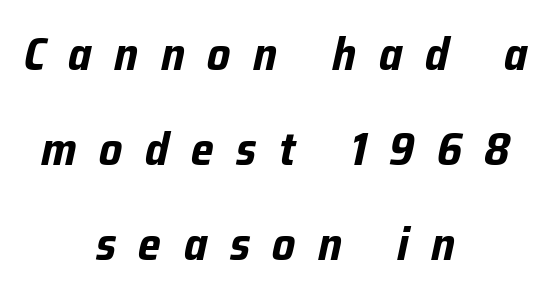
The image shows 47 px bold, condensed type, italic (leaning right); set centered, loose line spacing (2.02x), unusually wide letter spacing (+0.48 em), not underlined; low stroke contrast and a medium x-height.
